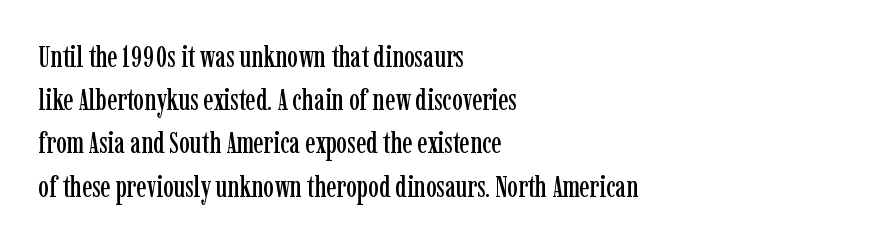
Q: Is the text italic (slanted)? A: No, it is upright.
Q: Is the typeface a serif or a sans-serif typeface? A: Serif.
Q: Is the text underlined? A: No.
Q: How is the paragraph aligned? A: Left-aligned.
Q: Is the spacing between letters normal or unusually wide? A: Normal.
Q: Is the spacing between lines tight, normal or loose? A: Normal.
Q: Width (condensed, normal, or wide)? A: Condensed.
Q: Stroke contrast? A: Low.
Q: x-height? A: Medium.
Q: Monospaced? A: No.
